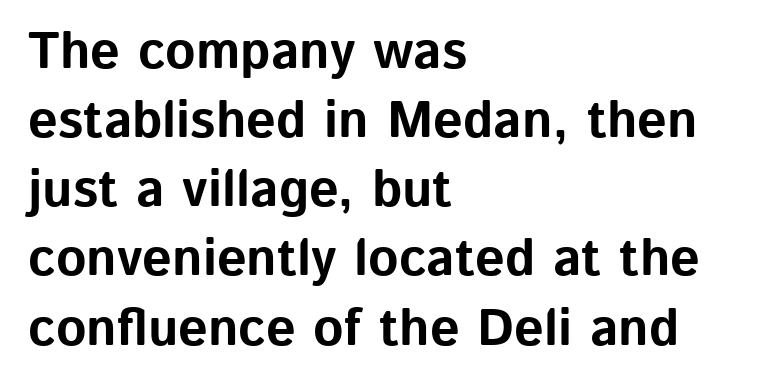
{"serif": "no", "italic": "no", "bold": "yes", "weight": "bold", "width": "normal", "stroke_contrast": "low", "x_height": "medium", "monospaced": "no", "underline": "no", "align": "left", "line_spacing": "normal", "line_spacing_ratio": 1.33, "letter_spacing": "normal", "letter_spacing_em": 0.0, "glyph_px": 52}
